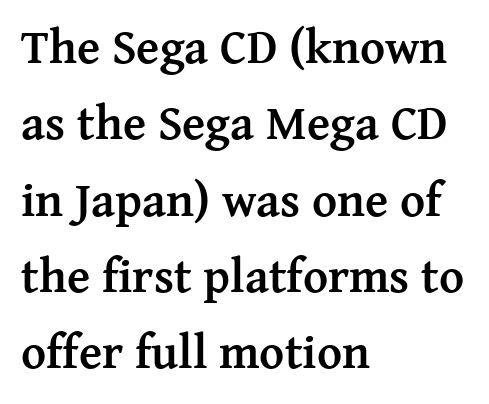
Q: Is the text bold? A: Yes.
Q: Is the text italic (slanted)? A: No, it is upright.
Q: Is the typeface a serif or a sans-serif typeface? A: Serif.
Q: Is the text underlined? A: No.
Q: How is the paragraph aligned? A: Left-aligned.
Q: Is the spacing between letters normal or unusually wide? A: Normal.
Q: Is the spacing between lines tight, normal or loose? A: Normal.
Q: Width (condensed, normal, or wide)? A: Normal.
Q: Stroke contrast? A: Medium.
Q: x-height? A: Medium.
Q: Monospaced? A: No.
